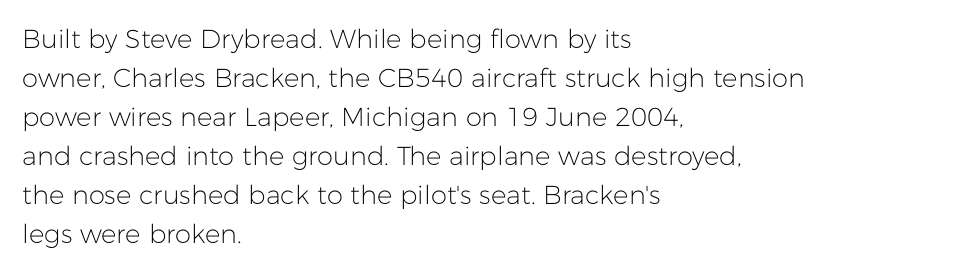
The image shows 26 px text type, upright; set left-aligned, normal line spacing (1.5x), normal letter spacing, not underlined.
